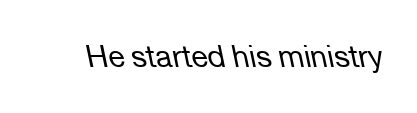
{"italic": "yes", "lean": "left", "slant_degrees": 12, "bold": "no", "weight": "regular", "width": "normal", "stroke_contrast": "low", "x_height": "medium", "monospaced": "no", "underline": "no", "letter_spacing": "normal", "letter_spacing_em": 0.0, "glyph_px": 30}
